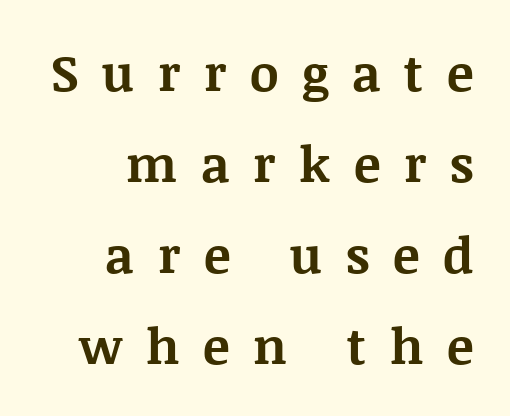
The image shows 50 px bold serif type, upright; set right-aligned, line spacing 1.82x, unusually wide letter spacing (+0.47 em), not underlined; medium stroke contrast and a large x-height.
